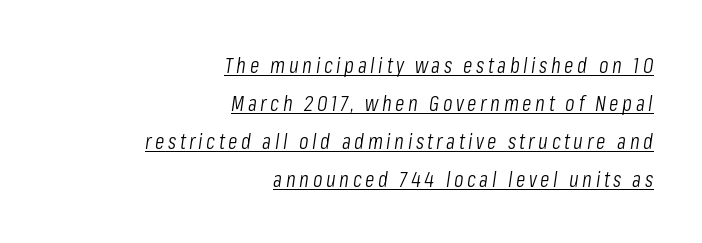
Q: Is the text bold? A: No.
Q: Is the text italic (slanted)? A: Yes, it leans right by about 8 degrees.
Q: Is the text underlined? A: Yes.
Q: How is the paragraph aligned? A: Right-aligned.
